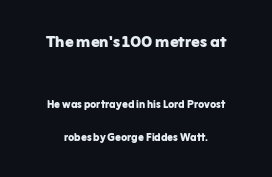
The image shows 21 px bold type, upright; set centered, loose line spacing (2.38x), normal letter spacing, not underlined; the first (top) block is 1.5x larger.
